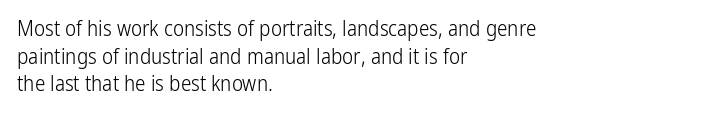
The image shows 21 px text type, upright; set left-aligned, normal line spacing (1.31x), normal letter spacing, not underlined.
